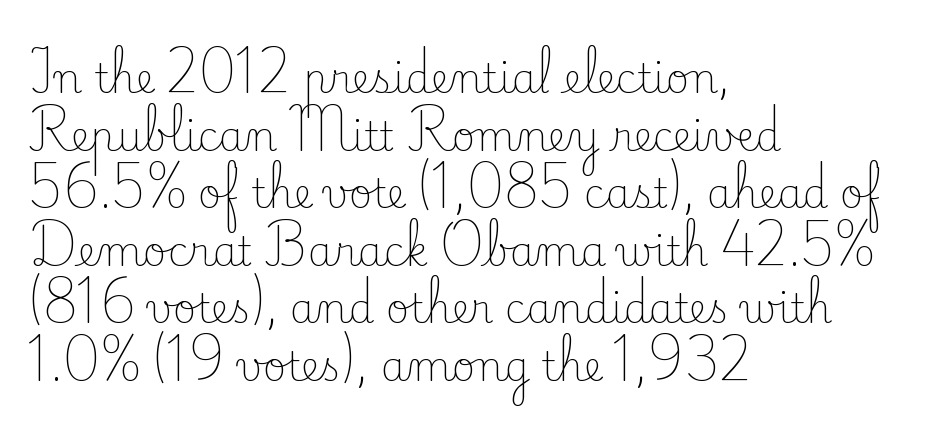
The image shows 40 px light serif type, upright; set left-aligned, normal line spacing (1.44x), normal letter spacing, not underlined; low stroke contrast and a small x-height.
